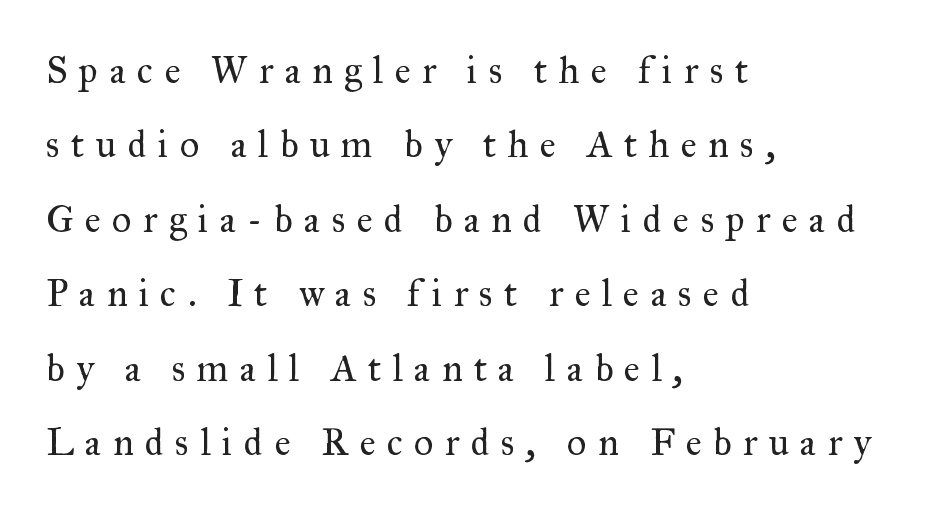
No heavy texture on the line: the type isn't bold. Spacing between characters has been opened up far beyond the box default. Italic: no, the glyphs are upright roman. Bare-footed words on every line. Notice how the passage keeps a crisp vertical edge on the left only. This sample uses a serif face.
